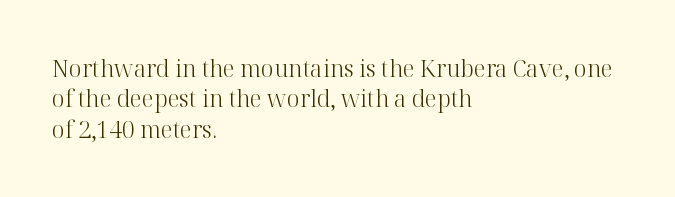
The image shows 23 px text type, upright; set left-aligned, normal line spacing (1.32x), normal letter spacing, not underlined.
